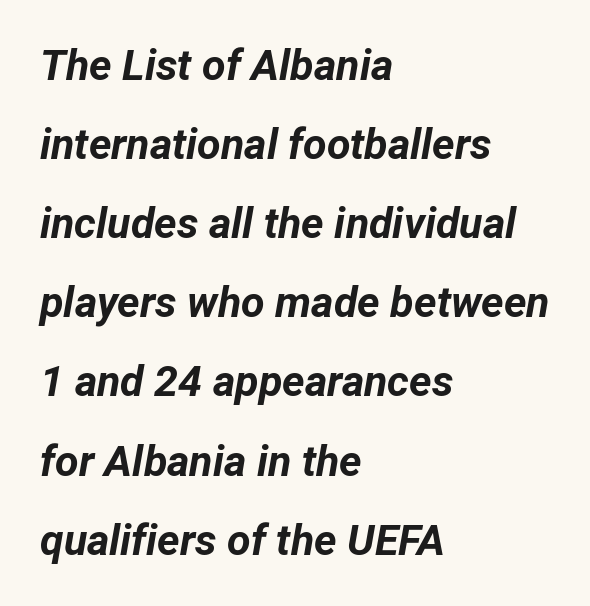
The image shows 43 px bold type, italic (leaning right); set left-aligned, line spacing 1.84x, normal letter spacing, not underlined; low stroke contrast and a medium x-height.
